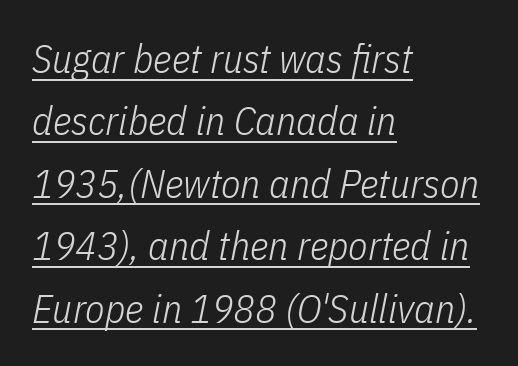
The gaps between neighbouring characters are ordinary and unremarkable. On a weight scale, this lands at 450 or below. Is the block centered? No — it sits flush against the left margin. The rendering applies a slant to the glyphs.
